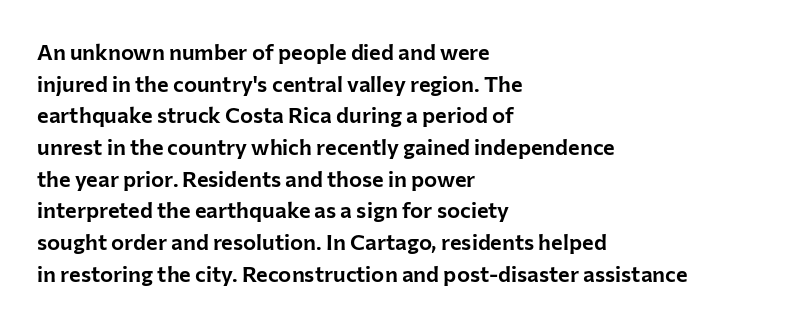
Q: Is the text italic (slanted)? A: No, it is upright.
Q: Is the text underlined? A: No.
Q: How is the paragraph aligned? A: Left-aligned.
Q: Is the spacing between letters normal or unusually wide? A: Normal.
Q: Is the spacing between lines tight, normal or loose? A: Normal.
